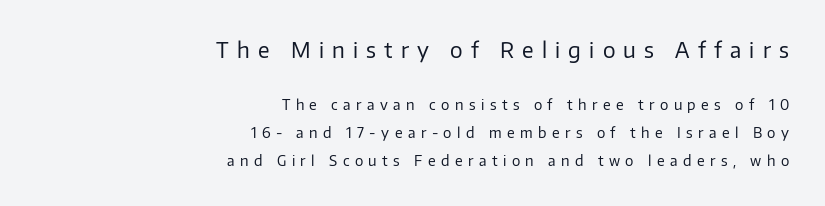
Q: Is the text bold? A: No.
Q: Is the text italic (slanted)? A: No, it is upright.
Q: Is the text underlined? A: No.
Q: How is the paragraph aligned? A: Right-aligned.
Q: Is the spacing between letters normal or unusually wide? A: Unusually wide.
Q: Is the spacing between lines tight, normal or loose? A: Loose.
Q: Which block of text is set in a larger size, the first (top) or the second (bottom)? A: The first (top) one.
